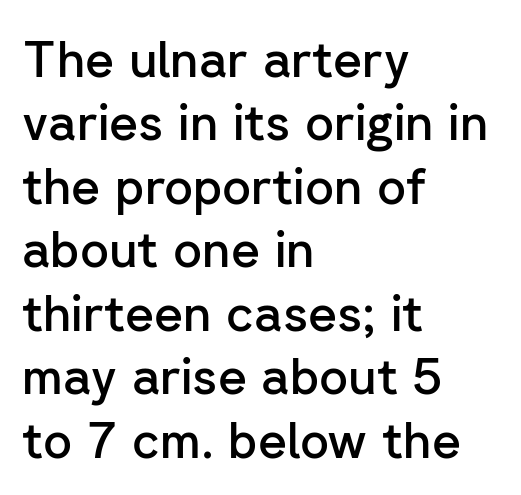
The face used here is rendered with its standard letterfit. A student would call this left alignment; a typographer would say flush left, rag right. This is the regular roman posture of the typeface. The words here are not underlined.
